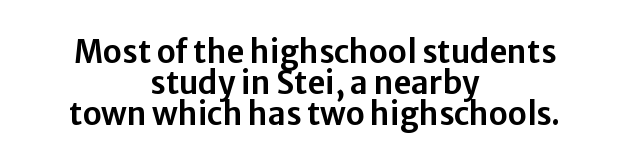
Short note: letters normally spaced. Vertical strokes here are truly vertical. The characters display no serif detailing; their extremities are plain. Clear beneath every line of the passage.
